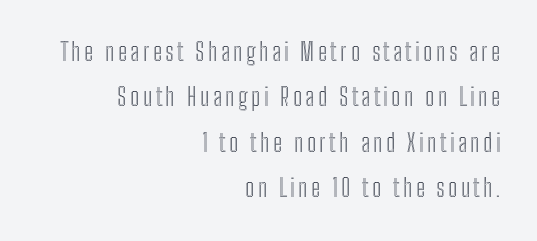
Q: Is the text italic (slanted)? A: No, it is upright.
Q: Is the text underlined? A: No.
Q: How is the paragraph aligned? A: Right-aligned.
